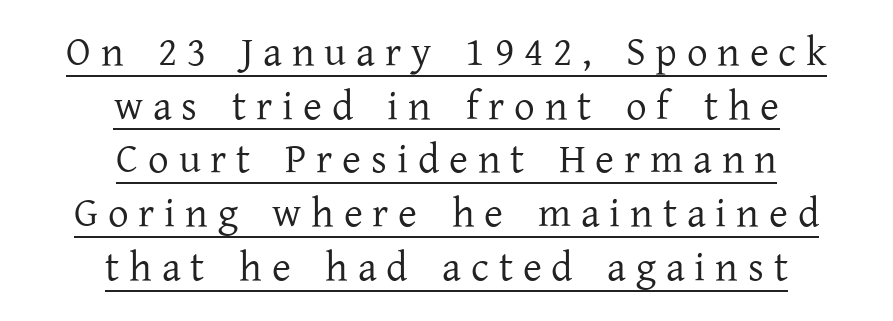
The image shows 41 px regular-weight serif type, upright; set centered, normal line spacing (1.31x), unusually wide letter spacing (+0.24 em), underlined; low stroke contrast and a medium x-height.
